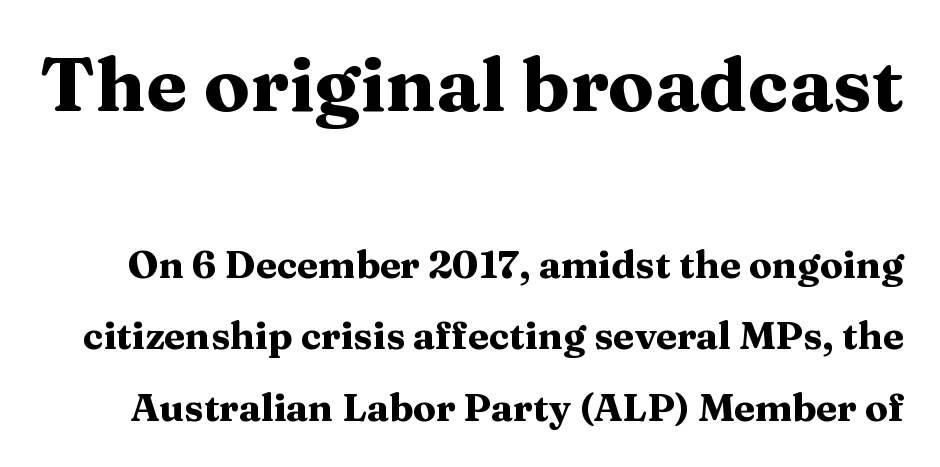
{"serif": "yes", "italic": "no", "bold": "yes", "weight": "heavy", "width": "wide", "stroke_contrast": "medium", "x_height": "medium", "monospaced": "no", "underline": "no", "line_spacing_ratio": 1.88, "letter_spacing": "normal", "letter_spacing_em": 0.0, "larger_block": "first", "size_ratio": 2.0, "glyph_px": 76}
